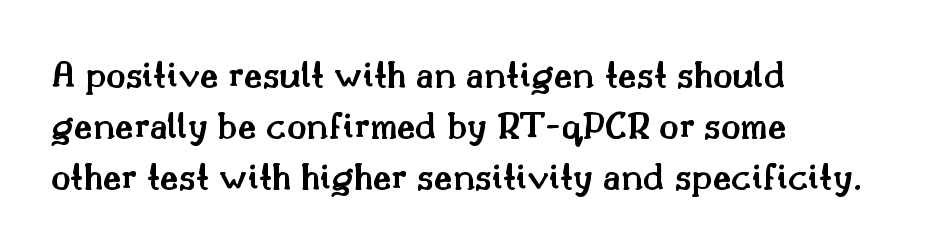
Q: Is the text bold? A: Semi-bold.
Q: Is the text italic (slanted)? A: No, it is upright.
Q: Is the typeface a serif or a sans-serif typeface? A: Serif.
Q: Is the text underlined? A: No.
Q: How is the paragraph aligned? A: Left-aligned.
Q: Is the spacing between letters normal or unusually wide? A: Normal.
Q: Is the spacing between lines tight, normal or loose? A: Normal.
Q: Width (condensed, normal, or wide)? A: Normal.
Q: Stroke contrast? A: Medium.
Q: x-height? A: Small.
Q: Monospaced? A: No.
